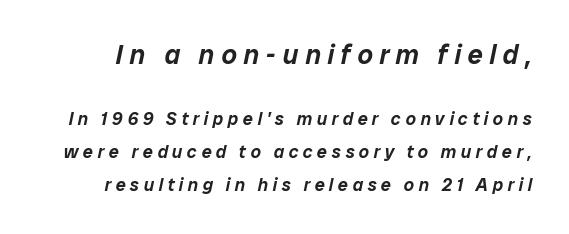
The image shows 27 px text type, italic (leaning right); set line spacing 1.81x, unusually wide letter spacing (+0.25 em), not underlined; the first (top) block is 1.5x larger.
